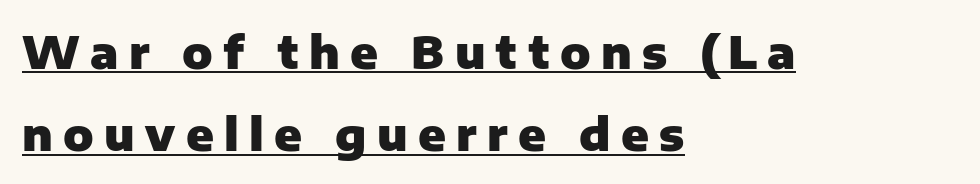
What weight is shown? A full bold with thick strokes. You can tell from the bare stems that sans-serif type was used. The letters stand straight up with perfectly vertical stems. Here the glyphs are tracked loosely, breaking word shapes into spaced letters.
